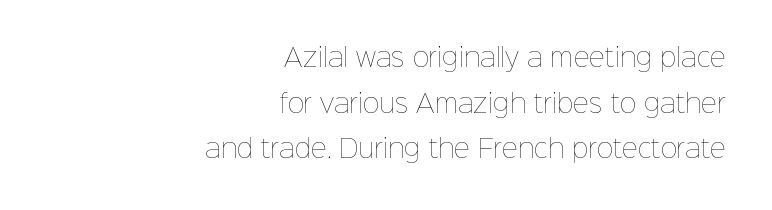
Q: Is the text bold? A: No.
Q: Is the text italic (slanted)? A: No, it is upright.
Q: Is the text underlined? A: No.
Q: How is the paragraph aligned? A: Right-aligned.
Q: Is the spacing between letters normal or unusually wide? A: Normal.
